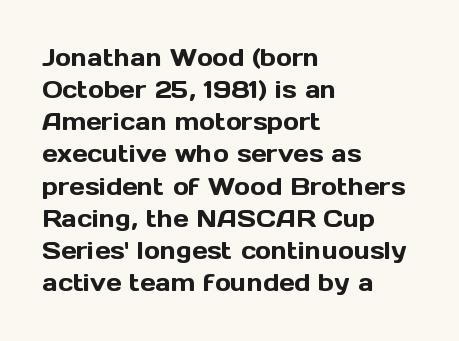
{"italic": "no", "underline": "no", "align": "left", "line_spacing": "normal", "line_spacing_ratio": 1.34, "letter_spacing": "normal", "letter_spacing_em": 0.0, "glyph_px": 24}
